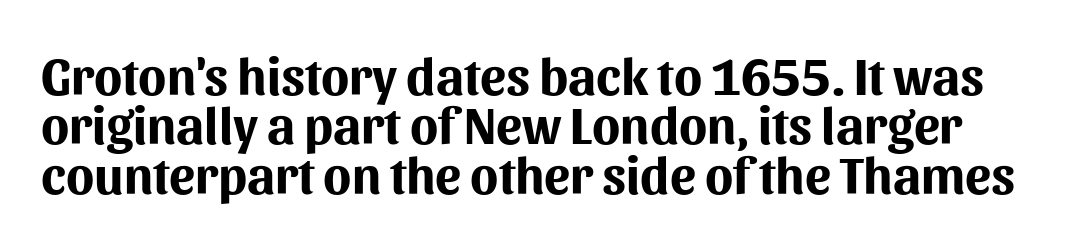
The image shows 52 px bold sans-serif type, upright; set tight line spacing (0.95x), normal letter spacing, not underlined; medium stroke contrast and a medium x-height.
